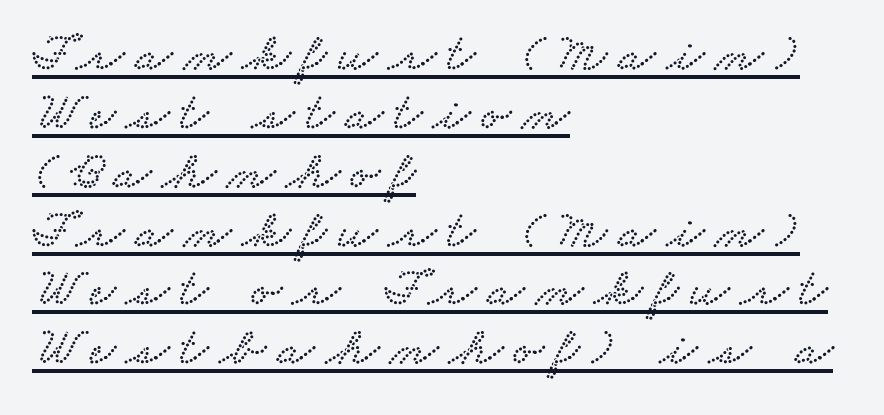
The image shows 55 px wide serif type; set left-aligned, tight line spacing (1.07x), unusually wide letter spacing (+0.2 em), underlined; low stroke contrast and a small x-height.
